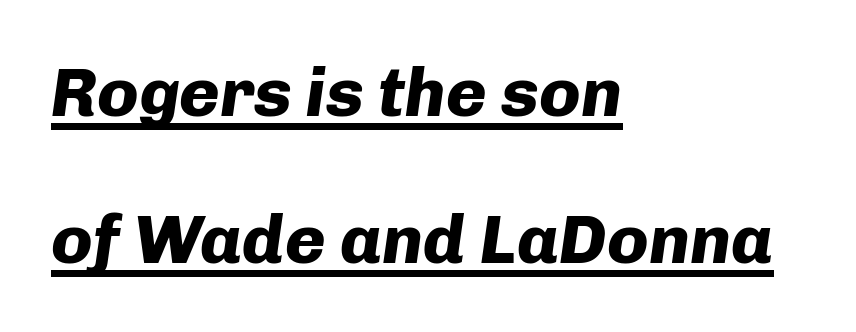
The image shows 69 px heavy type, italic (leaning right); set left-aligned, loose line spacing (2.13x), normal letter spacing, underlined; low stroke contrast and a medium x-height.
